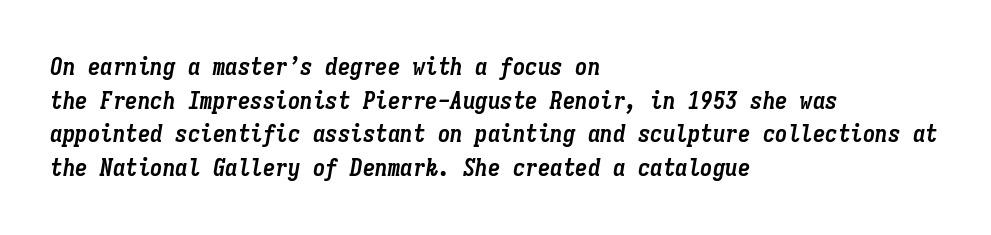
Q: Is the text bold? A: Yes.
Q: Is the text italic (slanted)? A: Yes, it leans right by about 9 degrees.
Q: Is the text underlined? A: No.
Q: How is the paragraph aligned? A: Left-aligned.
Q: Is the spacing between letters normal or unusually wide? A: Normal.
Q: Is the spacing between lines tight, normal or loose? A: Normal.
